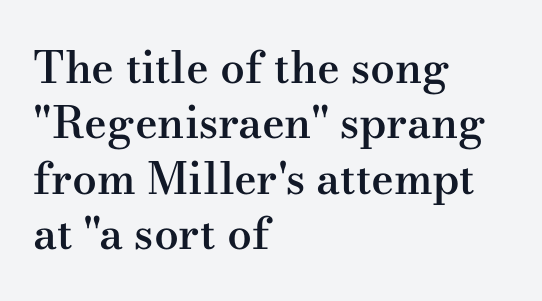
The image shows 44 px semibold, wide serif type, upright; set left-aligned, normal line spacing (1.26x), normal letter spacing, not underlined; medium stroke contrast and a small x-height.
